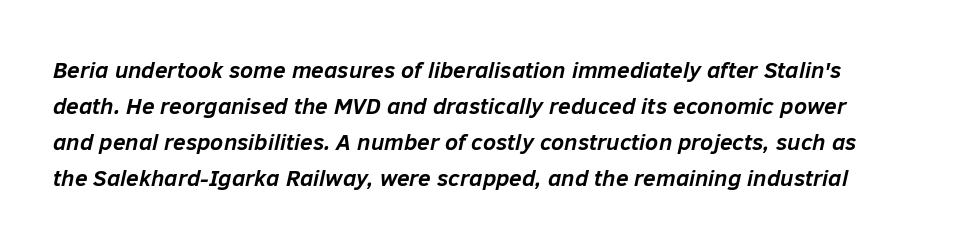
Q: Is the text bold? A: Yes.
Q: Is the text italic (slanted)? A: Yes, it leans right by about 12 degrees.
Q: Is the text underlined? A: No.
Q: Is the spacing between letters normal or unusually wide? A: Normal.
Q: Is the spacing between lines tight, normal or loose? A: Normal.
